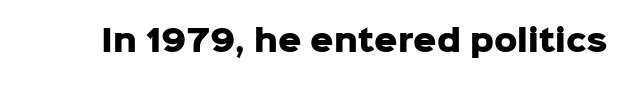
The letters stand upright; this is a roman face. The foot of each line stays bare and open. Tracking here is standard; glyphs follow each other at the usual distance. You can tell from the bare stems that sans-serif type was used. The characters look thick and weighty, a clear bold. Proportional: the letters do not fall into vertical columns.
